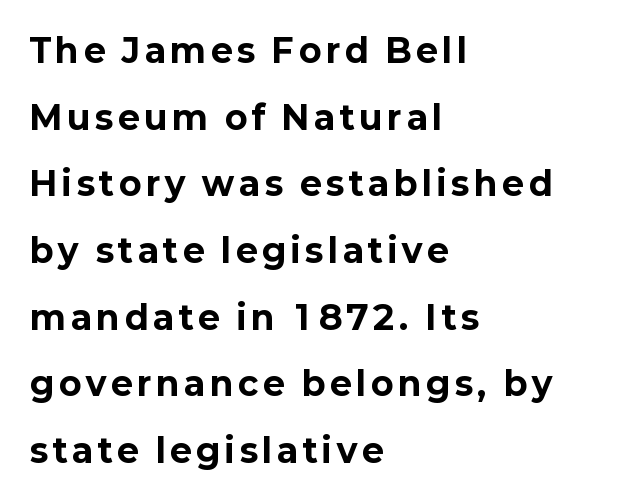
The image shows 33 px bold sans-serif type, upright; set left-aligned, loose line spacing (2.02x), not underlined; low stroke contrast and a medium x-height.
